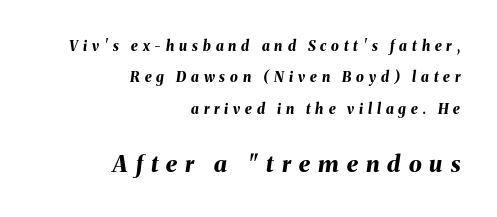
These words are printed bold, with thick strokes throughout. Is there much room between lines? Yes — plenty of vertical air separates them. Style check: oblique. Scale increases going downward across the two blocks. Descenders hang freely into open space.
